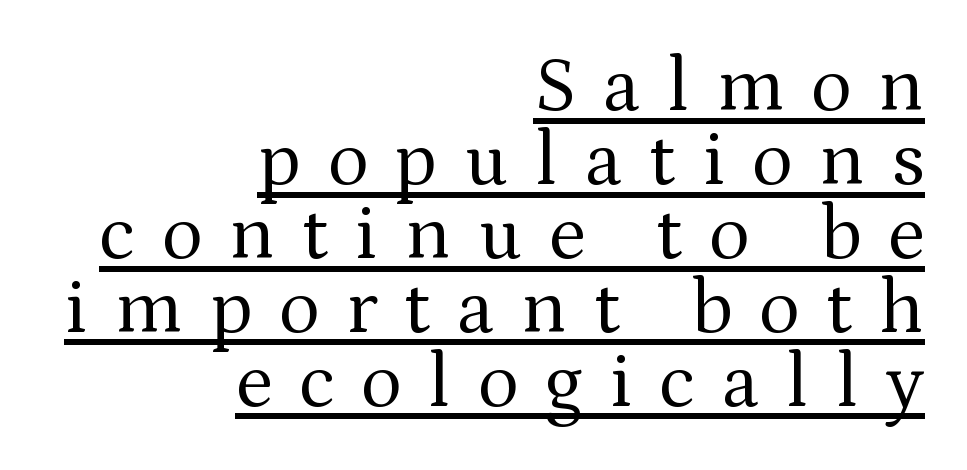
The image shows 77 px regular-weight serif type, upright; set right-aligned, tight line spacing (0.96x), unusually wide letter spacing (+0.35 em), underlined; medium stroke contrast and a medium x-height.
